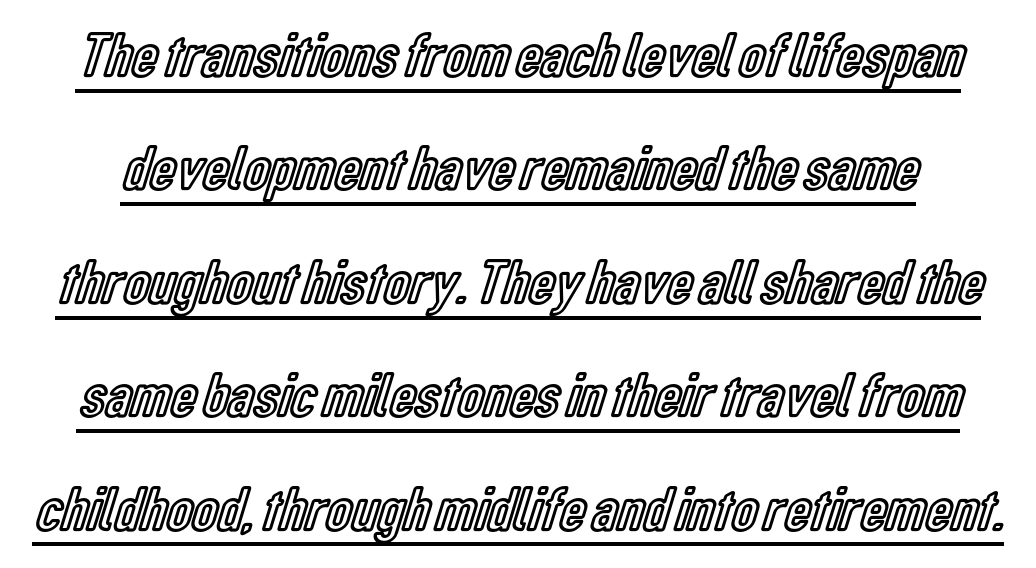
{"width": "condensed", "x_height": "medium", "monospaced": "no", "underline": "yes", "line_spacing_ratio": 1.8, "letter_spacing": "normal", "letter_spacing_em": 0.0, "glyph_px": 63}
